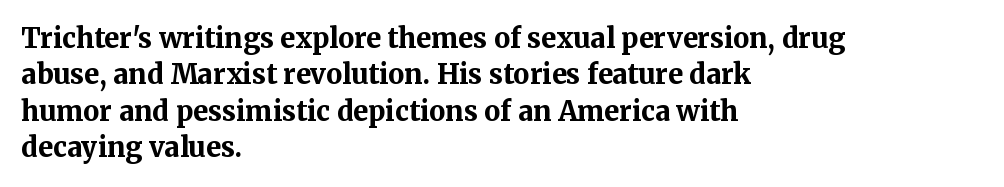
The image shows 27 px bold type, upright; set left-aligned, normal line spacing (1.35x), normal letter spacing, not underlined.
